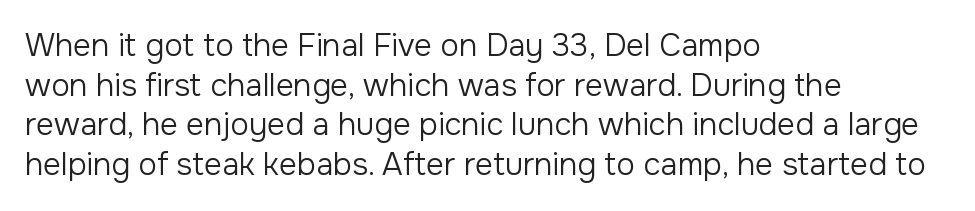
The image shows 31 px regular-weight sans-serif type, upright; set left-aligned, normal line spacing (1.28x), normal letter spacing, not underlined; low stroke contrast and a medium x-height.
